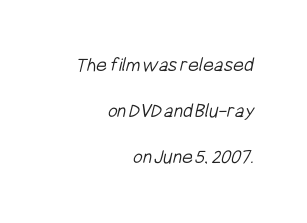
Q: Is the text bold? A: No.
Q: Is the text underlined? A: No.
Q: How is the paragraph aligned? A: Right-aligned.
Q: Is the spacing between letters normal or unusually wide? A: Normal.
Q: Is the spacing between lines tight, normal or loose? A: Loose.
